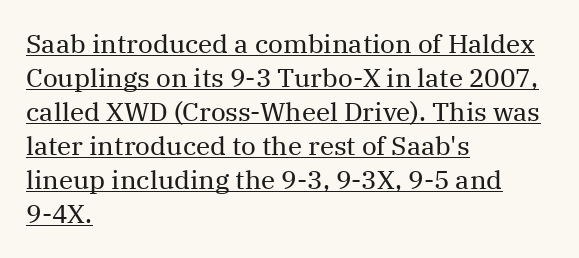
The image shows 26 px text type, upright; set left-aligned, normal line spacing (1.31x), normal letter spacing, underlined.
